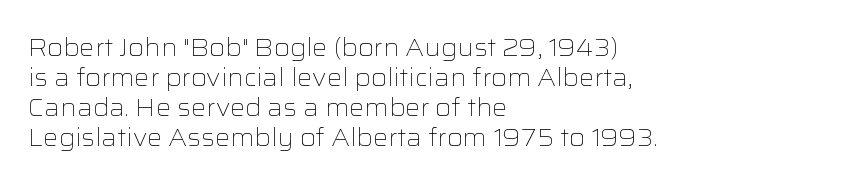
{"italic": "no", "bold": "no", "underline": "no", "align": "left", "line_spacing": "normal", "line_spacing_ratio": 1.25, "letter_spacing": "normal", "letter_spacing_em": 0.0, "glyph_px": 24}
